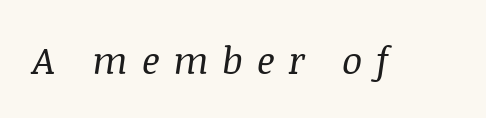
Q: Is the text bold? A: No.
Q: Is the text italic (slanted)? A: Yes, it leans right by about 8 degrees.
Q: Is the typeface a serif or a sans-serif typeface? A: Serif.
Q: Is the text underlined? A: No.
Q: Is the spacing between letters normal or unusually wide? A: Unusually wide.
Q: Width (condensed, normal, or wide)? A: Normal.
Q: Stroke contrast? A: Medium.
Q: x-height? A: Large.
Q: Monospaced? A: No.
